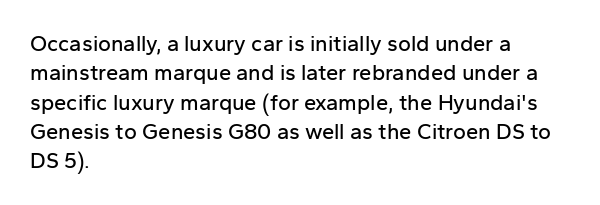
Q: Is the text italic (slanted)? A: No, it is upright.
Q: Is the text underlined? A: No.
Q: How is the paragraph aligned? A: Left-aligned.
Q: Is the spacing between letters normal or unusually wide? A: Normal.
Q: Is the spacing between lines tight, normal or loose? A: Normal.
